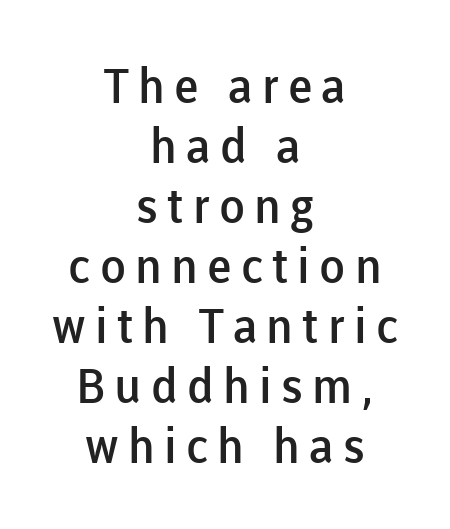
Q: Is the text bold? A: Semi-bold.
Q: Is the text italic (slanted)? A: No, it is upright.
Q: Is the typeface a serif or a sans-serif typeface? A: Sans-serif.
Q: Is the text underlined? A: No.
Q: How is the paragraph aligned? A: Centered.
Q: Is the spacing between lines tight, normal or loose? A: Normal.
Q: Width (condensed, normal, or wide)? A: Normal.
Q: Stroke contrast? A: Low.
Q: x-height? A: Medium.
Q: Monospaced? A: No.
